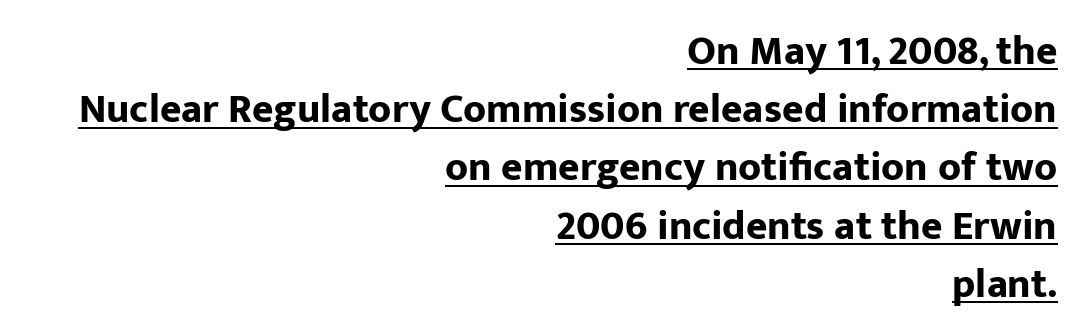
The image shows 41 px bold sans-serif type, upright; set right-aligned, normal line spacing (1.42x), normal letter spacing, underlined; low stroke contrast and a medium x-height.
